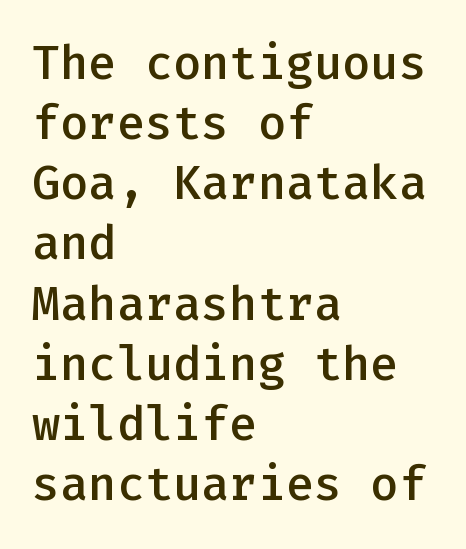
The image shows 47 px semibold sans-serif type, upright, monospaced; set left-aligned, normal line spacing (1.28x), normal letter spacing, not underlined; low stroke contrast and a medium x-height.
